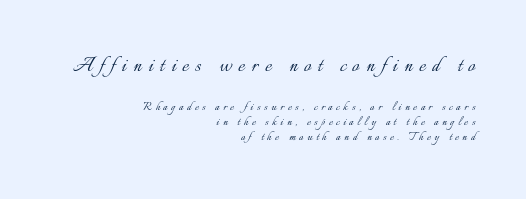
The image shows 25 px text type; set right-aligned, tight line spacing (1.08x), unusually wide letter spacing (+0.27 em), not underlined; the first (top) block is 1.79x larger.
